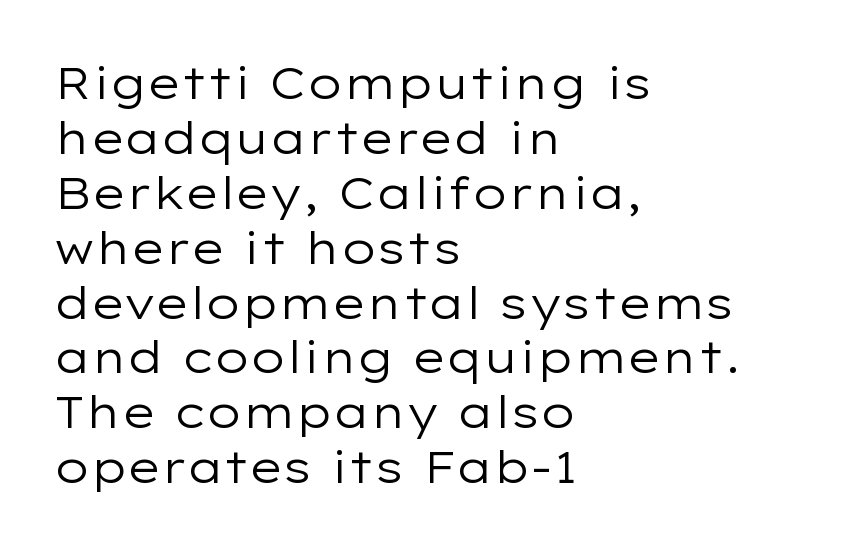
{"serif": "no", "italic": "no", "bold": "no", "weight": "regular", "width": "wide", "stroke_contrast": "low", "x_height": "medium", "monospaced": "no", "underline": "no", "align": "left", "line_spacing_ratio": 1.22, "letter_spacing": "normal", "letter_spacing_em": 0.0, "glyph_px": 45}
